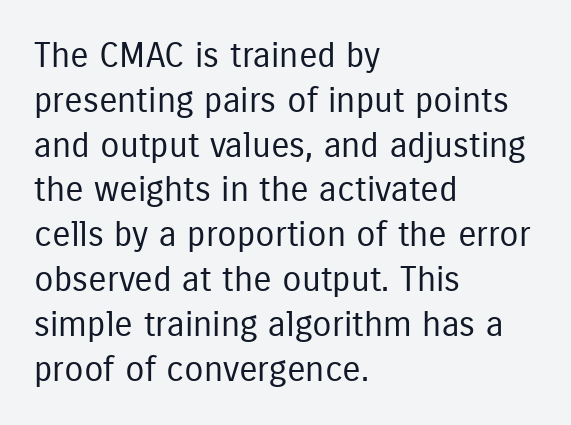
The image shows 35 px regular-weight, condensed sans-serif type, upright; set left-aligned, normal line spacing (1.28x), normal letter spacing, not underlined; low stroke contrast and a medium x-height.
